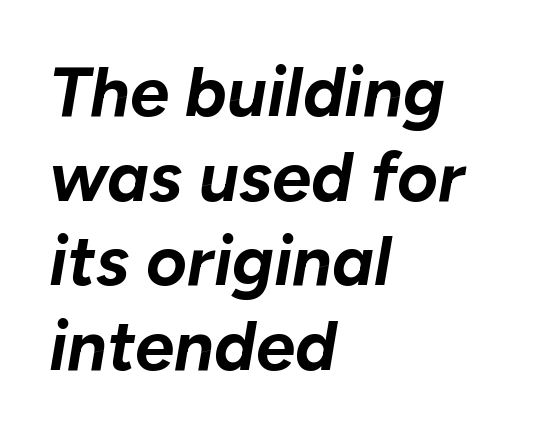
Q: Is the text bold? A: Yes.
Q: Is the text italic (slanted)? A: Yes, it leans right by about 10 degrees.
Q: Is the text underlined? A: No.
Q: How is the paragraph aligned? A: Left-aligned.
Q: Is the spacing between letters normal or unusually wide? A: Normal.
Q: Width (condensed, normal, or wide)? A: Normal.
Q: Stroke contrast? A: Low.
Q: x-height? A: Medium.
Q: Monospaced? A: No.
